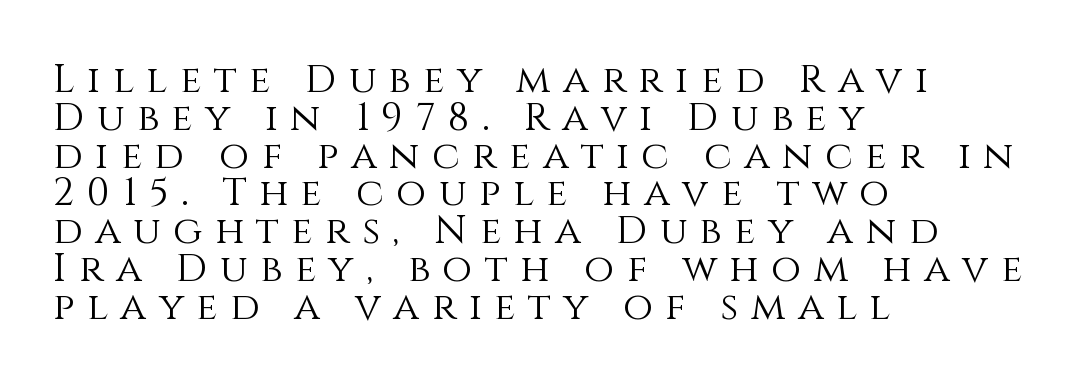
Clear beneath every line of the passage. Quick note: not italic, upright. Heft: none added — not bold. The space between consecutive lines is stingy. Spacing verdict: proportional, widths tailored to each character. Letter spacing: wide.
